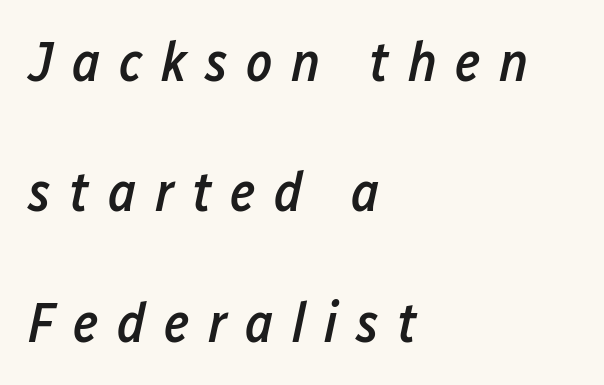
The image shows 56 px semibold, condensed type, italic (leaning right); set left-aligned, loose line spacing (2.33x), unusually wide letter spacing (+0.33 em), not underlined; low stroke contrast and a medium x-height.
